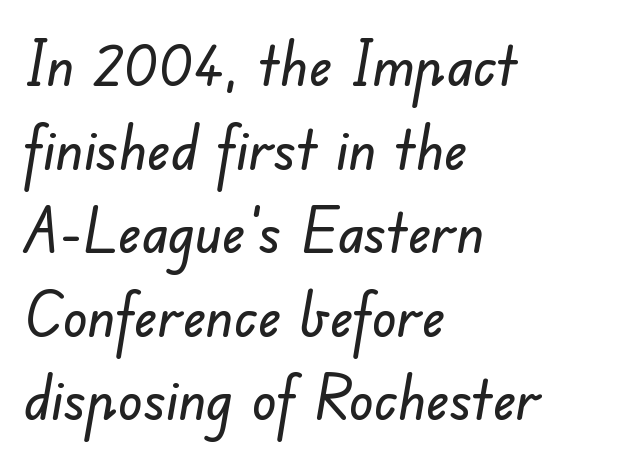
Character widths vary here, with narrow letters taking less room than wide ones. The line texture is even and compact thanks to regular tracking. Short and long lines alike share a common starting point at left. Students, observe: this is what conventionally led text looks like.
